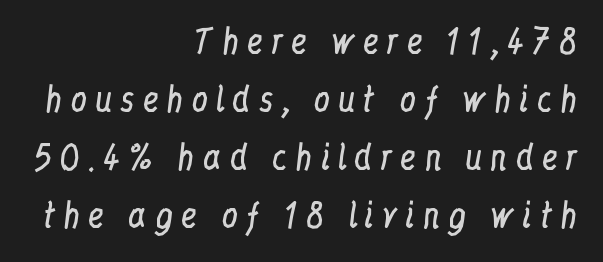
Q: Is the text bold? A: No.
Q: Is the text italic (slanted)? A: Yes.
Q: Is the typeface a serif or a sans-serif typeface? A: Serif.
Q: Is the text underlined? A: No.
Q: How is the paragraph aligned? A: Right-aligned.
Q: Is the spacing between letters normal or unusually wide? A: Unusually wide.
Q: Width (condensed, normal, or wide)? A: Condensed.
Q: Stroke contrast? A: Low.
Q: x-height? A: Medium.
Q: Monospaced? A: No.
